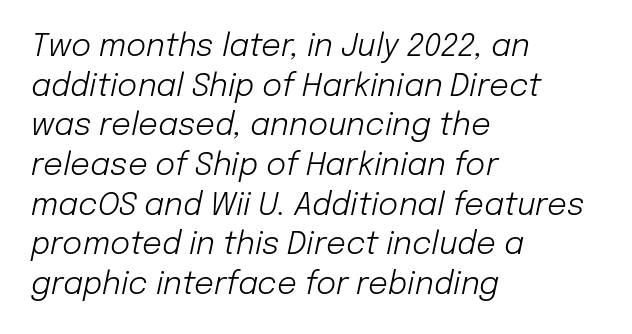
{"italic": "yes", "lean": "right", "slant_degrees": 12, "bold": "no", "weight": "light", "width": "normal", "stroke_contrast": "low", "x_height": "medium", "monospaced": "no", "underline": "no", "align": "left", "line_spacing": "normal", "line_spacing_ratio": 1.28, "letter_spacing": "normal", "letter_spacing_em": 0.0, "glyph_px": 31}
